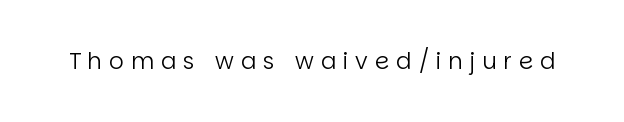
The image shows 23 px text type, upright; set unusually wide letter spacing (+0.3 em), not underlined.
